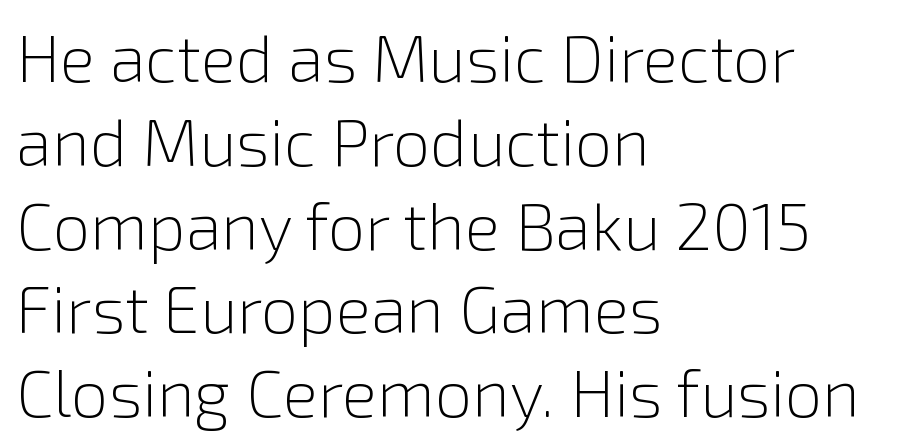
The image shows 66 px light sans-serif type, upright; set left-aligned, normal line spacing (1.27x), normal letter spacing, not underlined; a medium x-height.
